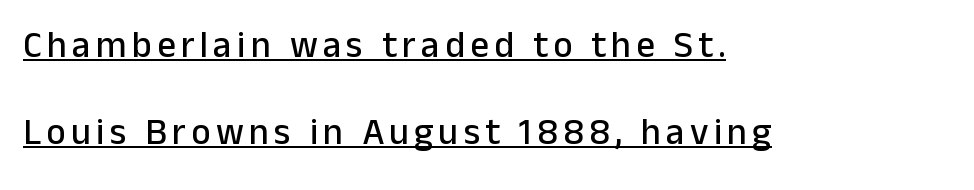
A typesetter would label this face a sans. These lines are rendered in a variable-pitch font. The leading is generous, giving the passage an open texture. The setting favours the left margin, as ordinary paragraphs usually do. Notice how a bar underscores the lettering throughout.
